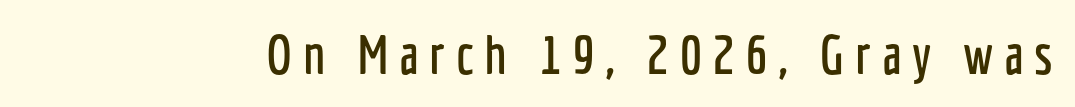
The horizontal fit of the characters is loose and conspicuously gappy. The letters advance in unequal steps, a hallmark of proportional type. Posture: straight, roman, zero tilt. Only glyphs here, with clear space below each row. Are there feet on the stems? There aren't — it's a sans.
